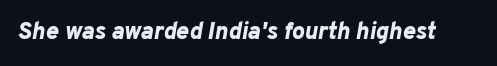
The image shows 24 px bold type, italic (leaning right); set normal letter spacing, not underlined.
